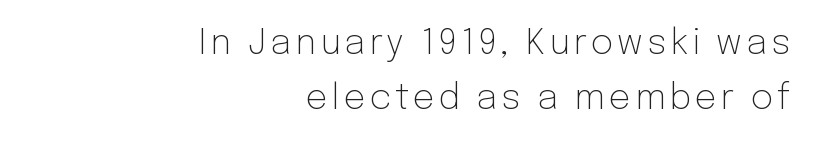
Q: Is the text bold? A: No.
Q: Is the text italic (slanted)? A: No, it is upright.
Q: Is the typeface a serif or a sans-serif typeface? A: Sans-serif.
Q: Is the text underlined? A: No.
Q: How is the paragraph aligned? A: Right-aligned.
Q: Is the spacing between lines tight, normal or loose? A: Normal.
Q: Width (condensed, normal, or wide)? A: Normal.
Q: Stroke contrast? A: Low.
Q: x-height? A: Medium.
Q: Monospaced? A: No.
